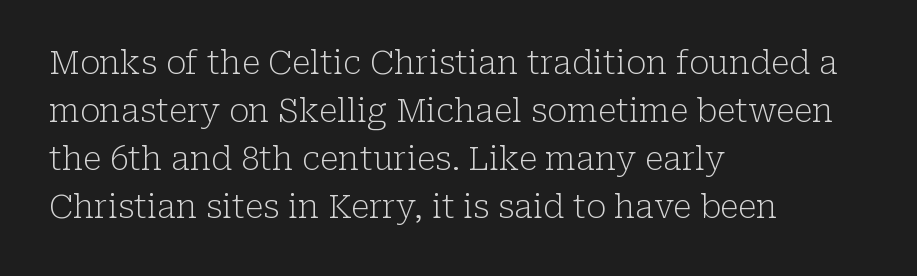
Q: Is the text bold? A: No.
Q: Is the text italic (slanted)? A: No, it is upright.
Q: Is the typeface a serif or a sans-serif typeface? A: Serif.
Q: Is the text underlined? A: No.
Q: How is the paragraph aligned? A: Left-aligned.
Q: Is the spacing between letters normal or unusually wide? A: Normal.
Q: Is the spacing between lines tight, normal or loose? A: Normal.
Q: Width (condensed, normal, or wide)? A: Normal.
Q: Stroke contrast? A: Low.
Q: x-height? A: Medium.
Q: Monospaced? A: No.
